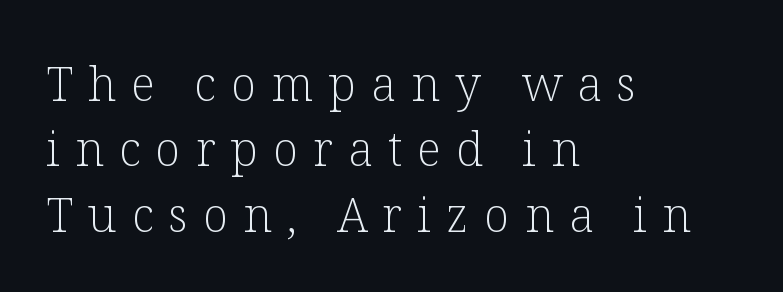
Q: Is the text bold? A: No.
Q: Is the text italic (slanted)? A: No, it is upright.
Q: Is the typeface a serif or a sans-serif typeface? A: Serif.
Q: Is the text underlined? A: No.
Q: How is the paragraph aligned? A: Left-aligned.
Q: Is the spacing between letters normal or unusually wide? A: Unusually wide.
Q: Is the spacing between lines tight, normal or loose? A: Normal.
Q: Width (condensed, normal, or wide)? A: Normal.
Q: Stroke contrast? A: Low.
Q: x-height? A: Medium.
Q: Monospaced? A: No.
